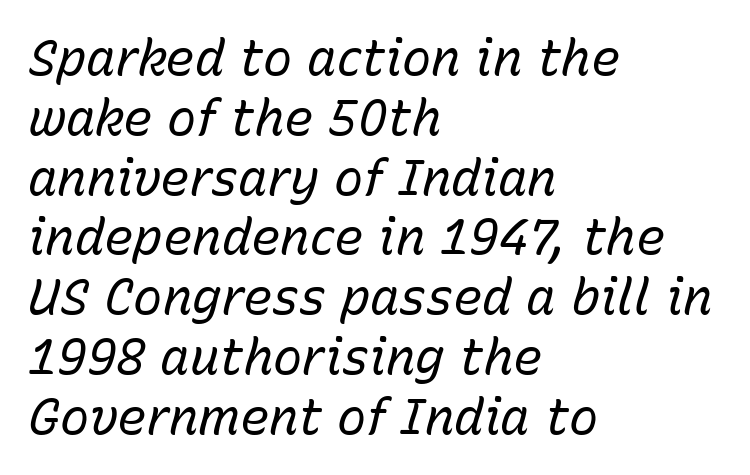
{"italic": "yes", "lean": "right", "slant_degrees": 15, "bold": "no", "weight": "regular", "width": "normal", "stroke_contrast": "low", "x_height": "medium", "monospaced": "no", "underline": "no", "align": "left", "line_spacing_ratio": 1.22, "letter_spacing": "normal", "letter_spacing_em": 0.0, "glyph_px": 49}
